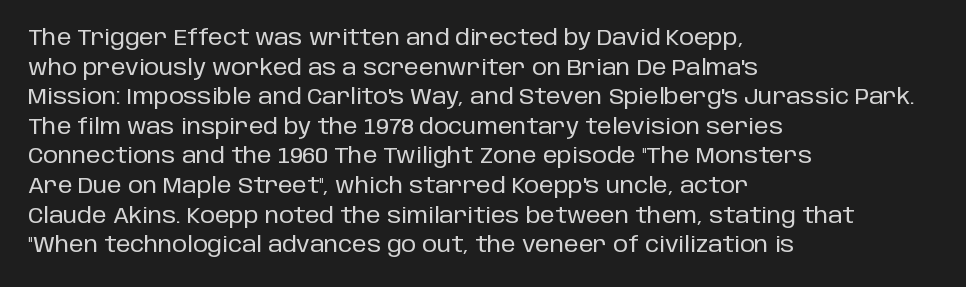
Q: Is the text italic (slanted)? A: No, it is upright.
Q: Is the text underlined? A: No.
Q: How is the paragraph aligned? A: Left-aligned.
Q: Is the spacing between letters normal or unusually wide? A: Normal.
Q: Is the spacing between lines tight, normal or loose? A: Normal.
